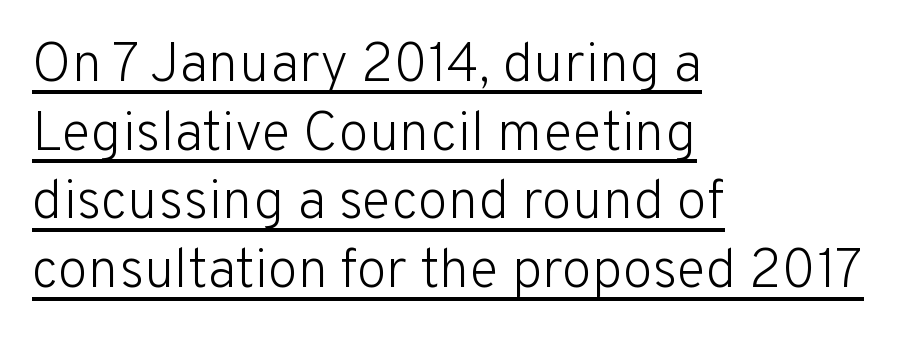
Weight: in the light-to-regular range. Proportional: the letters do not fall into vertical columns. Nobody touched the tracking dial on this one. Compared with typical paragraphs, the rows here are spaced about the same. In terms of posture, this sample is upright.
